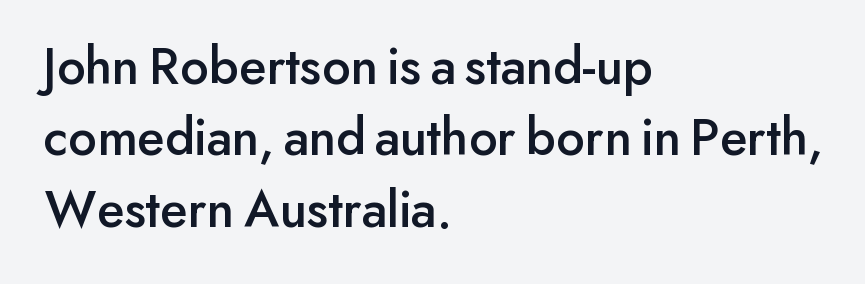
{"serif": "no", "italic": "no", "width": "normal", "stroke_contrast": "low", "x_height": "small", "monospaced": "no", "underline": "no", "align": "left", "line_spacing": "normal", "line_spacing_ratio": 1.32, "letter_spacing": "normal", "letter_spacing_em": 0.0, "glyph_px": 54}
